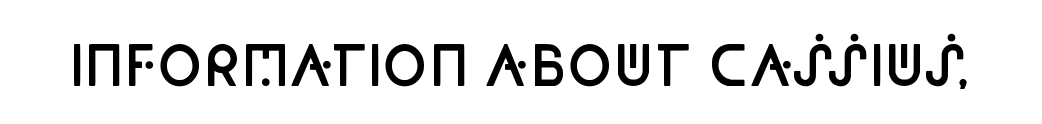
Q: Is the text bold? A: Semi-bold.
Q: Is the text italic (slanted)? A: No, it is upright.
Q: Is the typeface a serif or a sans-serif typeface? A: Sans-serif.
Q: Is the text underlined? A: No.
Q: Is the spacing between letters normal or unusually wide? A: Normal.
Q: Width (condensed, normal, or wide)? A: Condensed.
Q: Stroke contrast? A: Low.
Q: x-height? A: Large.
Q: Monospaced? A: No.
